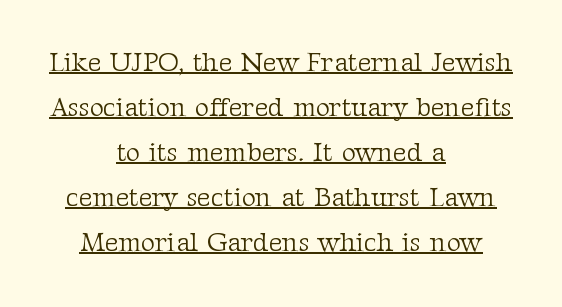
{"italic": "no", "bold": "no", "underline": "yes", "align": "center", "line_spacing": "normal", "line_spacing_ratio": 1.67, "letter_spacing": "normal", "letter_spacing_em": 0.0, "glyph_px": 27}
